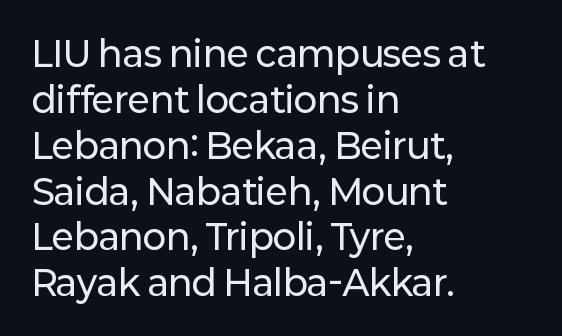
The image shows 35 px sans-serif type, upright; set left-aligned, normal line spacing (1.31x), normal letter spacing, not underlined; low stroke contrast and a medium x-height.
